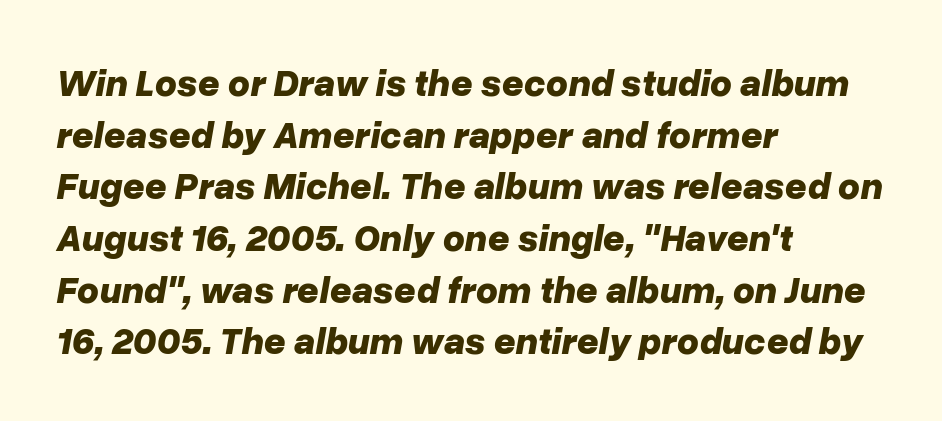
The image shows 38 px bold type, italic (leaning right); set left-aligned, normal line spacing (1.36x), normal letter spacing, not underlined; low stroke contrast and a medium x-height.
